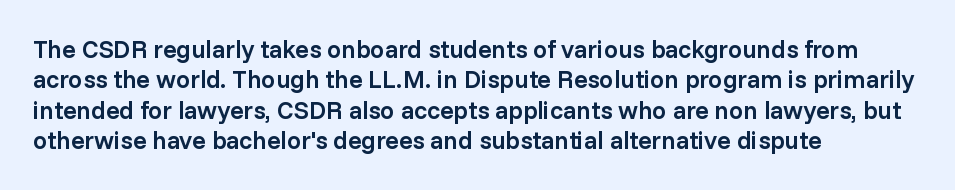
{"italic": "no", "bold": "semi", "underline": "no", "align": "left", "line_spacing_ratio": 1.22, "letter_spacing": "normal", "letter_spacing_em": 0.0, "glyph_px": 25}
